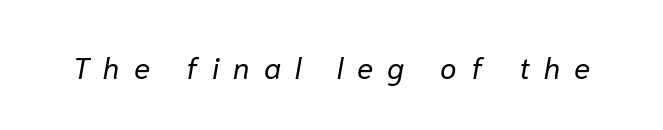
Is the stroke heavy? The answer is a plain regular-or-lighter. Each word looks stretched out because of the extra space between its letters. These lines are rendered in a variable-pitch font. The text carries the slant typical of an italic or oblique font.
